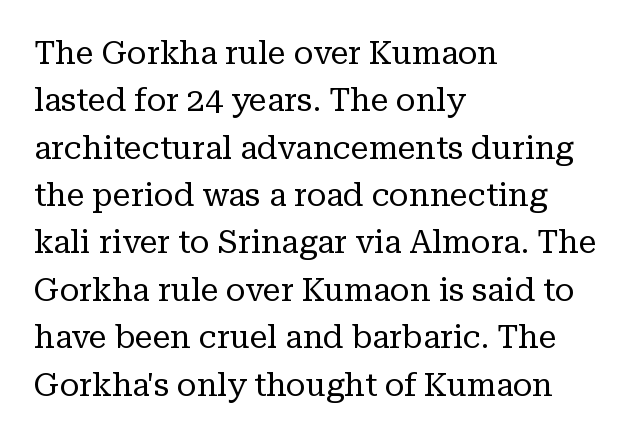
Q: Is the text bold? A: No.
Q: Is the text italic (slanted)? A: No, it is upright.
Q: Is the typeface a serif or a sans-serif typeface? A: Serif.
Q: Is the text underlined? A: No.
Q: How is the paragraph aligned? A: Left-aligned.
Q: Is the spacing between letters normal or unusually wide? A: Normal.
Q: Is the spacing between lines tight, normal or loose? A: Normal.
Q: Width (condensed, normal, or wide)? A: Normal.
Q: Stroke contrast? A: Low.
Q: x-height? A: Medium.
Q: Monospaced? A: No.
